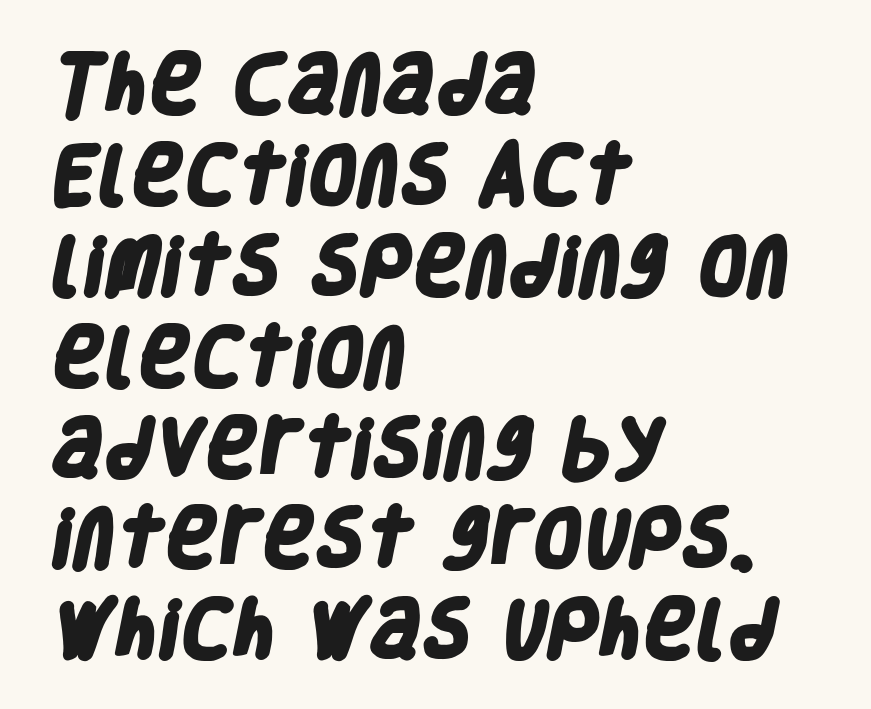
The image shows 64 px heavy, condensed sans-serif type; set left-aligned, normal line spacing (1.42x), normal letter spacing, not underlined; low stroke contrast and a large x-height.
